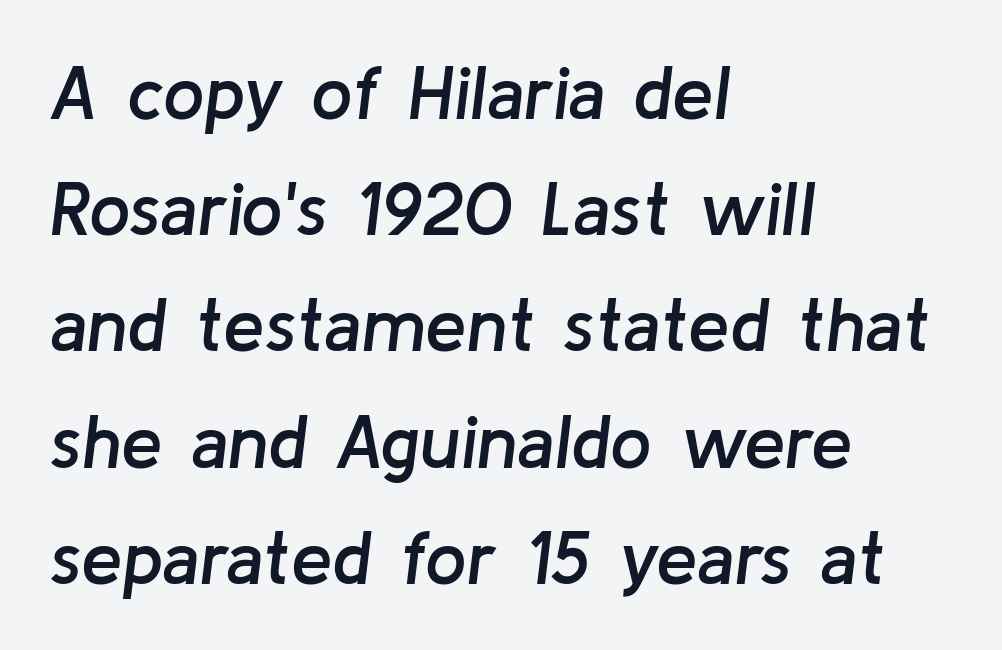
Q: Is the text bold? A: Semi-bold.
Q: Is the text italic (slanted)? A: Yes, it leans right by about 8 degrees.
Q: Is the text underlined? A: No.
Q: How is the paragraph aligned? A: Left-aligned.
Q: Is the spacing between letters normal or unusually wide? A: Normal.
Q: Is the spacing between lines tight, normal or loose? A: Normal.
Q: Width (condensed, normal, or wide)? A: Normal.
Q: Stroke contrast? A: Low.
Q: x-height? A: Medium.
Q: Monospaced? A: No.
